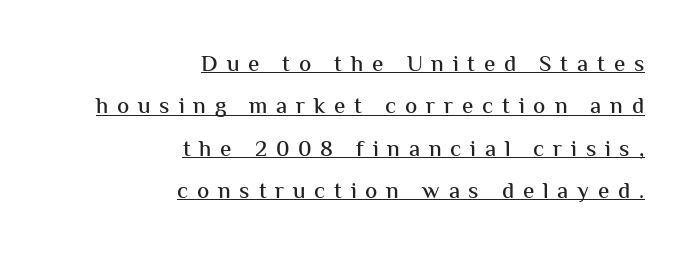
{"italic": "no", "underline": "yes", "align": "right", "line_spacing_ratio": 1.84, "letter_spacing": "wide", "letter_spacing_em": 0.38, "glyph_px": 23}
